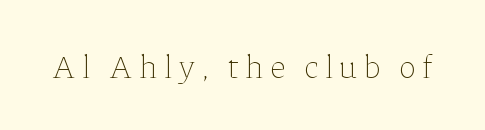
{"italic": "no", "bold": "no", "weight": "thin", "width": "normal", "stroke_contrast": "low", "x_height": "medium", "monospaced": "no", "underline": "no", "letter_spacing": "wide", "letter_spacing_em": 0.2, "glyph_px": 33}
